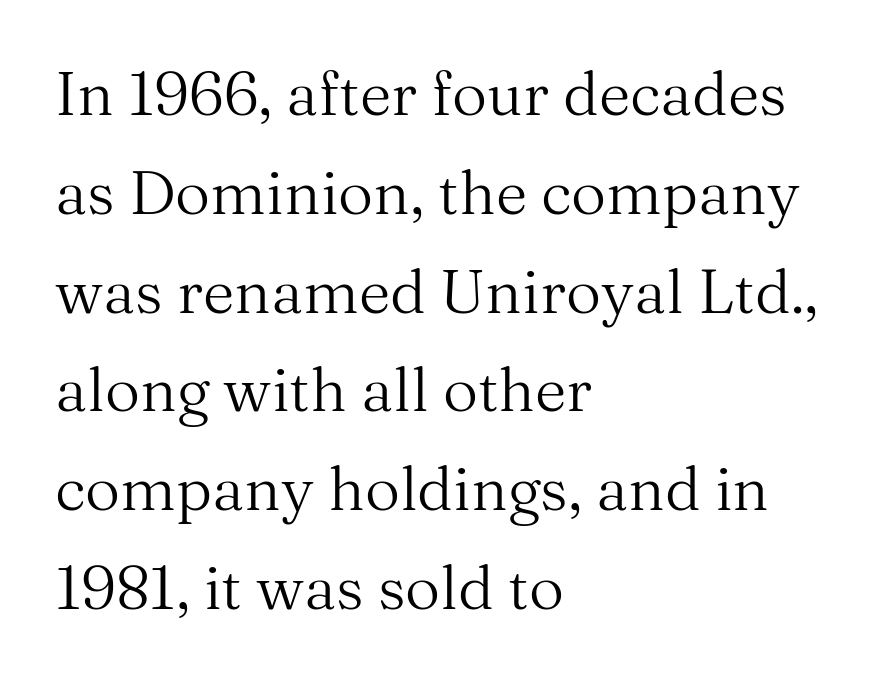
The image shows 61 px regular-weight serif type, upright; set left-aligned, normal line spacing (1.62x), normal letter spacing, not underlined; medium stroke contrast and a medium x-height.
